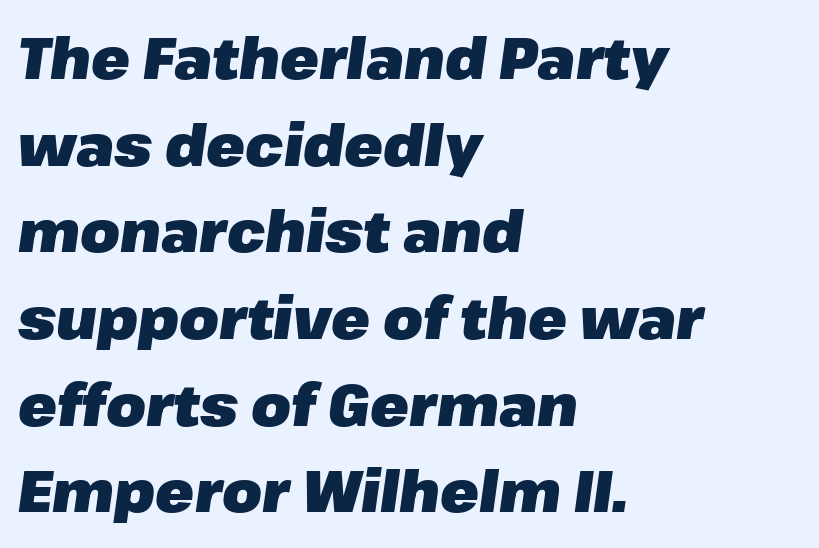
The image shows 57 px heavy type, italic (leaning right); set left-aligned, normal line spacing (1.52x), normal letter spacing, not underlined; low stroke contrast and a medium x-height.
